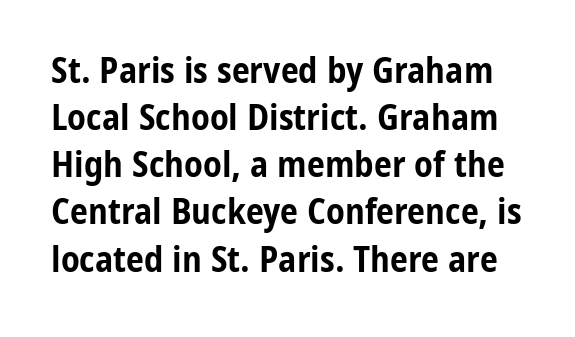
Q: Is the text bold? A: Yes.
Q: Is the text italic (slanted)? A: No, it is upright.
Q: Is the typeface a serif or a sans-serif typeface? A: Sans-serif.
Q: Is the text underlined? A: No.
Q: Is the spacing between letters normal or unusually wide? A: Normal.
Q: Is the spacing between lines tight, normal or loose? A: Normal.
Q: Width (condensed, normal, or wide)? A: Condensed.
Q: Stroke contrast? A: Low.
Q: x-height? A: Medium.
Q: Monospaced? A: No.
